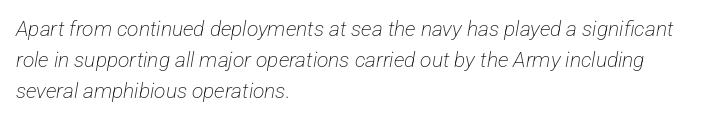
The face used here is rendered with its standard letterfit. The typesetter chose a ragged-right arrangement here. Quick note: interline space is typical. Letters rest on an invisible, unmarked baseline. The face looks like a standard text weight, possibly lighter.
